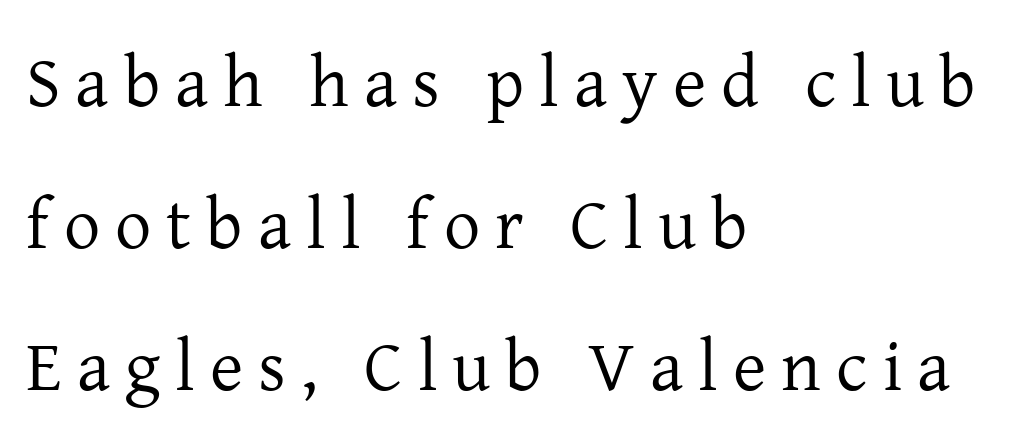
{"serif": "yes", "italic": "no", "bold": "no", "weight": "regular", "width": "normal", "stroke_contrast": "low", "x_height": "medium", "monospaced": "no", "underline": "no", "align": "left", "line_spacing": "loose", "line_spacing_ratio": 1.97, "letter_spacing": "wide", "letter_spacing_em": 0.21, "glyph_px": 72}
